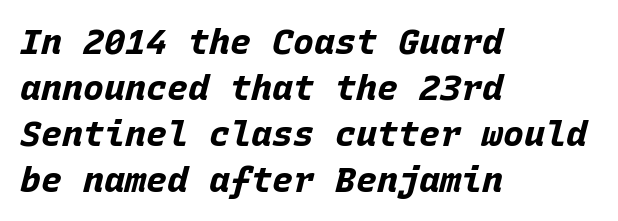
{"italic": "yes", "lean": "right", "slant_degrees": 15, "bold": "yes", "weight": "bold", "width": "normal", "stroke_contrast": "low", "x_height": "large", "monospaced": "yes", "underline": "no", "align": "left", "line_spacing": "normal", "line_spacing_ratio": 1.31, "letter_spacing": "normal", "letter_spacing_em": 0.0, "glyph_px": 35}
